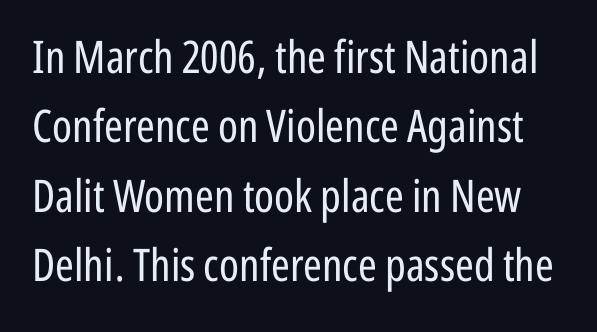
Nothing heavy about these letters — not bold at all. These lines were composed using upright roman letters. Baseline-to-baseline distance is the conventional proportion of letter height. Clear beneath every line of the passage. What kind of face is this? One without serifs — a sans. Looks like regular typesetting: each glyph gets only the width it needs.
